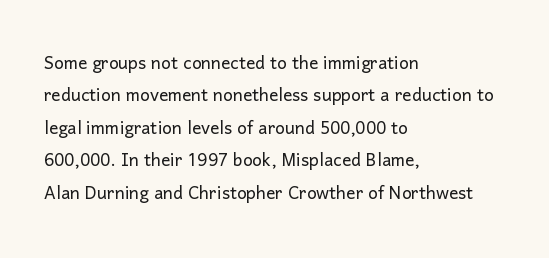
Q: Is the text bold? A: No.
Q: Is the text italic (slanted)? A: No, it is upright.
Q: Is the text underlined? A: No.
Q: How is the paragraph aligned? A: Left-aligned.
Q: Is the spacing between letters normal or unusually wide? A: Normal.
Q: Is the spacing between lines tight, normal or loose? A: Normal.
